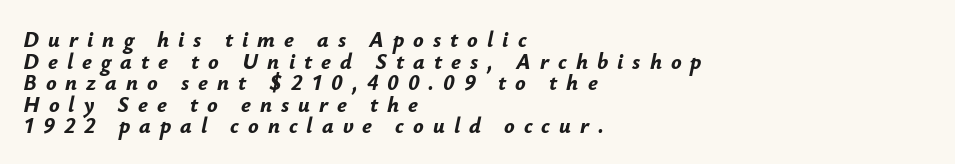
Slanted lettering throughout. The letters are bold, with thick, heavy strokes. Leftover space on each line is placed entirely after the last word. Students, note that the glyphs here are deliberately spaced far apart. Bare-footed words on every line.
